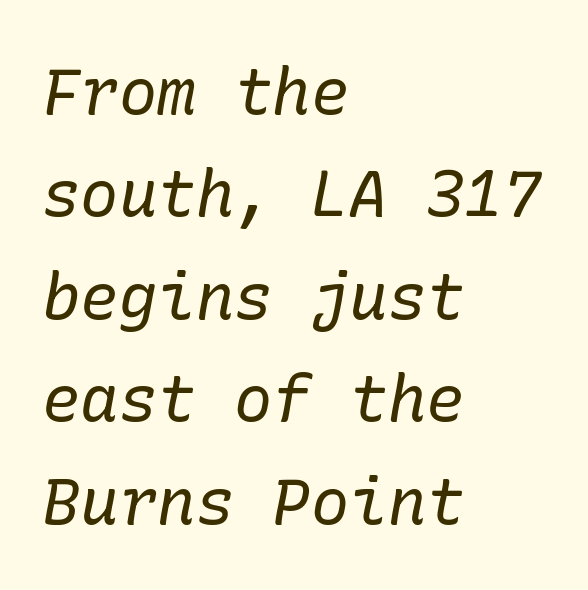
Q: Is the text bold? A: No.
Q: Is the text italic (slanted)? A: Yes, it leans right by about 10 degrees.
Q: Is the typeface a serif or a sans-serif typeface? A: Sans-serif.
Q: Is the text underlined? A: No.
Q: How is the paragraph aligned? A: Left-aligned.
Q: Is the spacing between letters normal or unusually wide? A: Normal.
Q: Is the spacing between lines tight, normal or loose? A: Normal.
Q: Width (condensed, normal, or wide)? A: Normal.
Q: Stroke contrast? A: Low.
Q: x-height? A: Medium.
